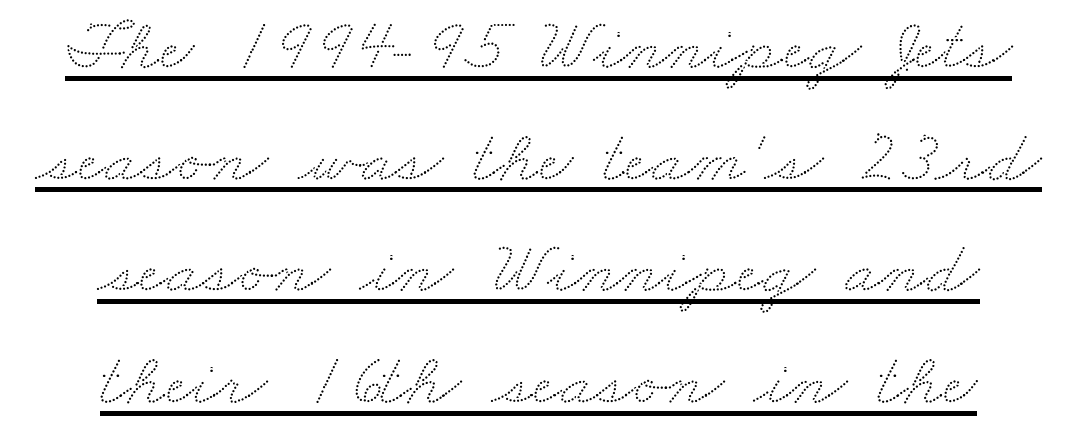
The image shows 75 px wide type; set centered, normal line spacing (1.49x), normal letter spacing, underlined; low stroke contrast and a small x-height.
